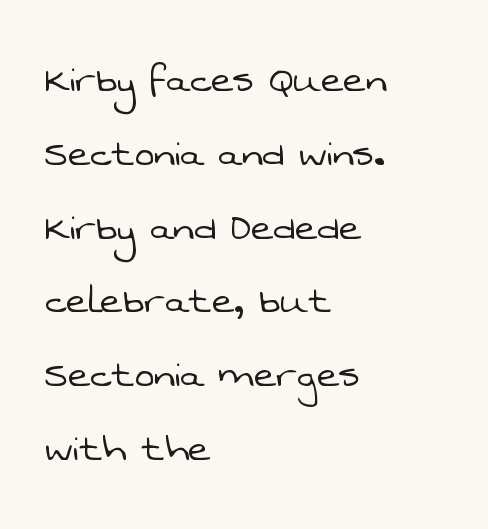
Q: Is the text bold? A: No.
Q: Is the typeface a serif or a sans-serif typeface? A: Sans-serif.
Q: Is the text underlined? A: No.
Q: How is the paragraph aligned? A: Left-aligned.
Q: Is the spacing between letters normal or unusually wide? A: Normal.
Q: Is the spacing between lines tight, normal or loose? A: Normal.
Q: Width (condensed, normal, or wide)? A: Normal.
Q: Stroke contrast? A: Low.
Q: x-height? A: Medium.
Q: Monospaced? A: No.
